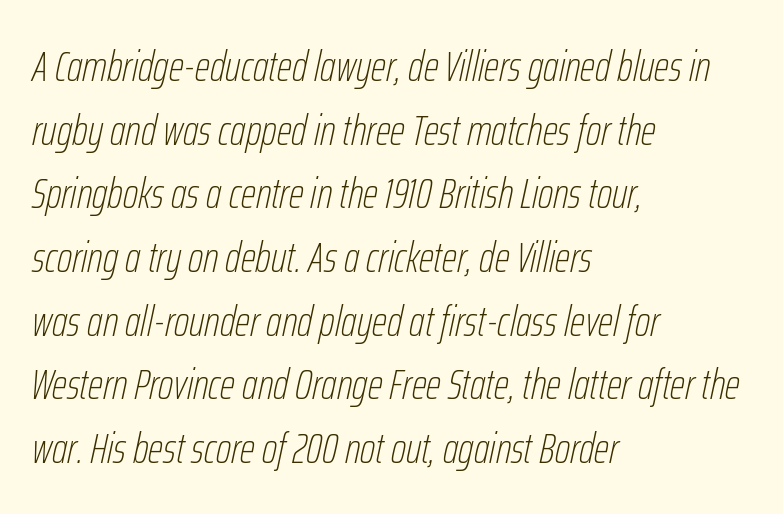
{"italic": "yes", "lean": "right", "slant_degrees": 12, "bold": "no", "weight": "thin", "width": "condensed", "stroke_contrast": "low", "x_height": "medium", "monospaced": "no", "underline": "no", "align": "left", "line_spacing": "normal", "line_spacing_ratio": 1.48, "letter_spacing": "normal", "letter_spacing_em": 0.0, "glyph_px": 43}
